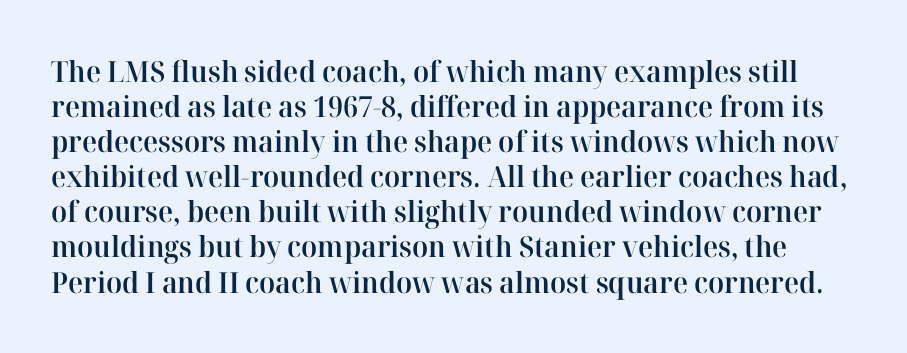
{"serif": "yes", "italic": "no", "bold": "semi", "weight": "semibold", "width": "normal", "stroke_contrast": "high", "x_height": "medium", "monospaced": "no", "underline": "no", "line_spacing_ratio": 1.21, "letter_spacing": "normal", "letter_spacing_em": 0.0, "glyph_px": 29}
